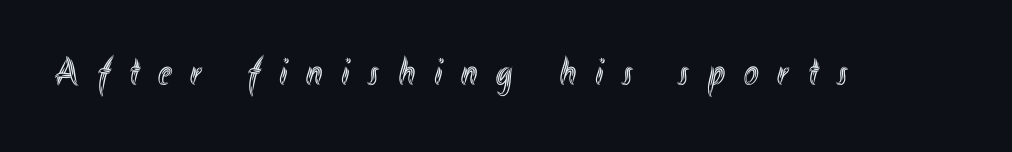
{"width": "condensed", "x_height": "small", "monospaced": "no", "underline": "no", "letter_spacing": "wide", "letter_spacing_em": 0.49, "glyph_px": 39}
